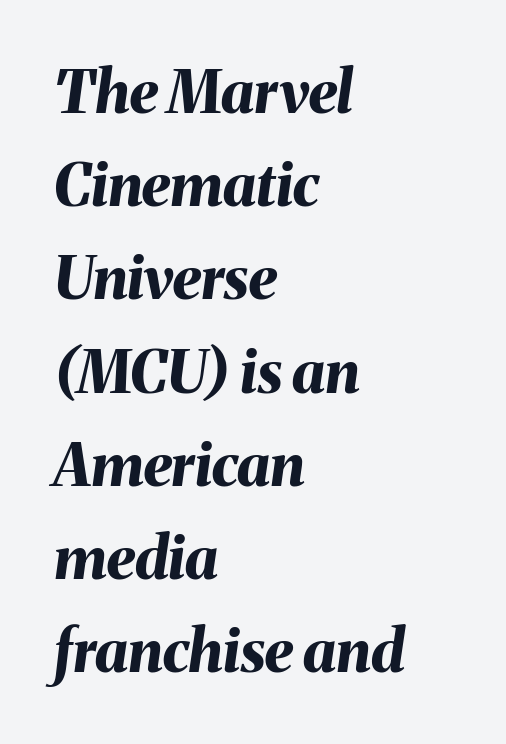
{"italic": "yes", "lean": "right", "slant_degrees": 8, "bold": "yes", "weight": "bold", "width": "normal", "stroke_contrast": "medium", "x_height": "medium", "monospaced": "no", "underline": "no", "align": "left", "line_spacing": "normal", "line_spacing_ratio": 1.58, "letter_spacing": "normal", "letter_spacing_em": 0.0, "glyph_px": 59}
